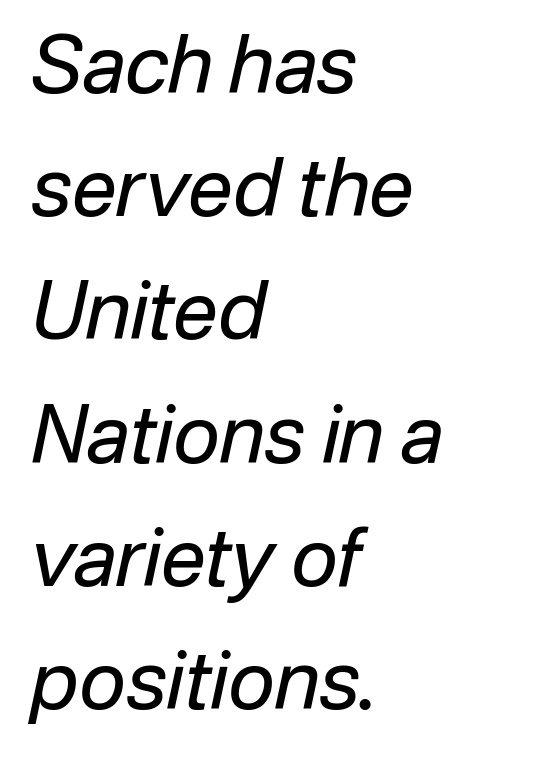
Q: Is the text bold? A: No.
Q: Is the text italic (slanted)? A: Yes, it leans right by about 12 degrees.
Q: Is the text underlined? A: No.
Q: How is the paragraph aligned? A: Left-aligned.
Q: Is the spacing between letters normal or unusually wide? A: Normal.
Q: Is the spacing between lines tight, normal or loose? A: Normal.
Q: Width (condensed, normal, or wide)? A: Normal.
Q: Stroke contrast? A: Low.
Q: x-height? A: Medium.
Q: Monospaced? A: No.
